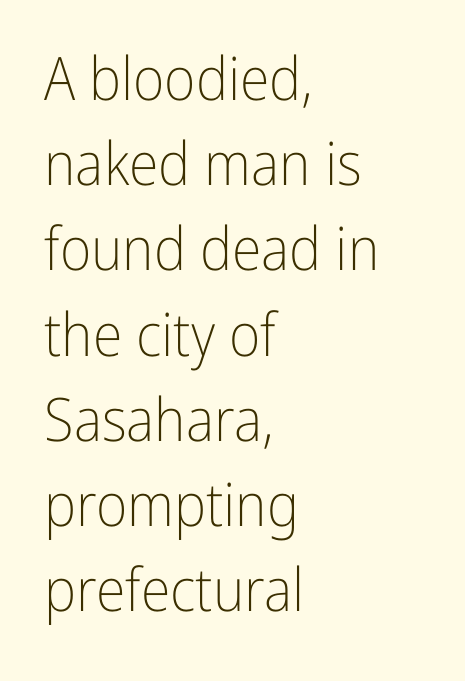
Serif or sans? Sans — the stroke terminals are bare. Weight: not bold — regular or lighter. Character widths vary here, with narrow letters taking less room than wide ones. Reading down the block, your eye returns to a fixed left position each line.
